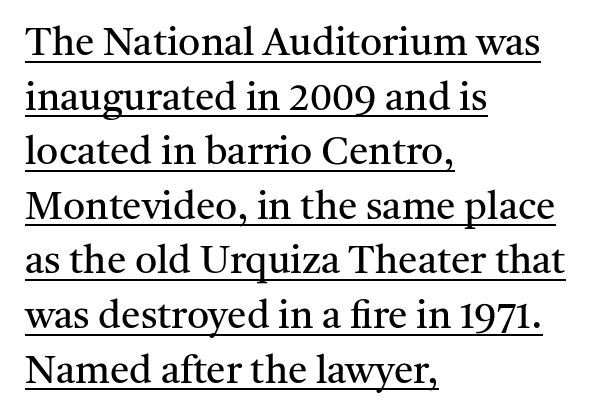
Q: Is the text bold? A: No.
Q: Is the text italic (slanted)? A: No, it is upright.
Q: Is the typeface a serif or a sans-serif typeface? A: Serif.
Q: Is the text underlined? A: Yes.
Q: How is the paragraph aligned? A: Left-aligned.
Q: Is the spacing between letters normal or unusually wide? A: Normal.
Q: Is the spacing between lines tight, normal or loose? A: Normal.
Q: Width (condensed, normal, or wide)? A: Normal.
Q: Stroke contrast? A: Medium.
Q: x-height? A: Medium.
Q: Monospaced? A: No.
